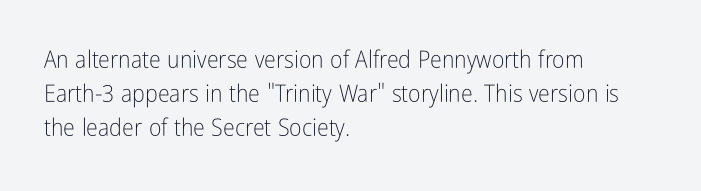
Just letters on the line, the space beneath them empty. The lines sit at an ordinary, default distance from one another. Reading down the block, your eye returns to a fixed left position each line. Think standard paragraph weight, or any step lighter than that.
